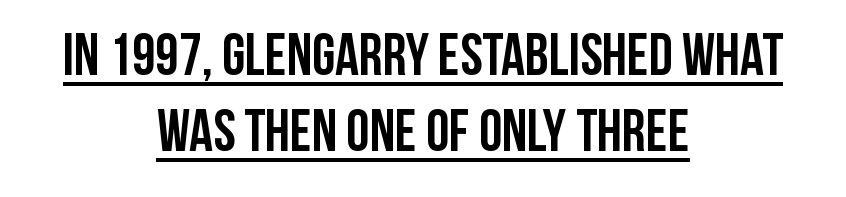
Q: Is the text bold? A: Yes.
Q: Is the text italic (slanted)? A: No, it is upright.
Q: Is the typeface a serif or a sans-serif typeface? A: Sans-serif.
Q: Is the text underlined? A: Yes.
Q: How is the paragraph aligned? A: Centered.
Q: Is the spacing between letters normal or unusually wide? A: Normal.
Q: Is the spacing between lines tight, normal or loose? A: Normal.
Q: Width (condensed, normal, or wide)? A: Condensed.
Q: Stroke contrast? A: Low.
Q: x-height? A: Large.
Q: Monospaced? A: No.
